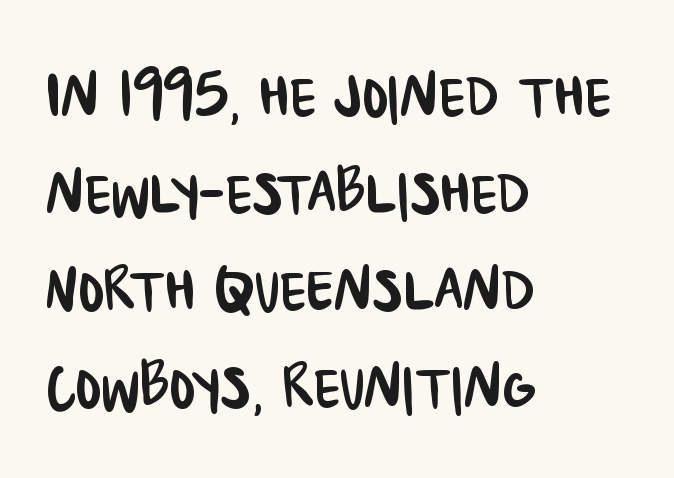
{"serif": "no", "width": "condensed", "stroke_contrast": "low", "x_height": "large", "monospaced": "no", "underline": "no", "align": "left", "line_spacing": "normal", "line_spacing_ratio": 1.26, "letter_spacing": "normal", "letter_spacing_em": 0.0, "glyph_px": 77}
